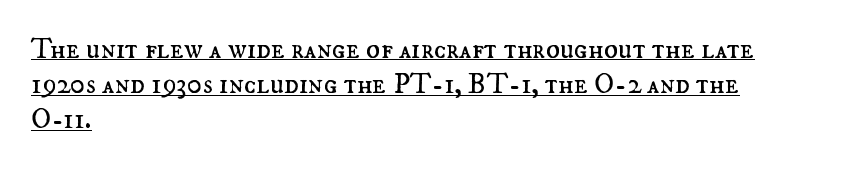
Has an underline been added? It has. This sample is left-justified, so line endings fall wherever the words run out. Each letter keeps its own natural width here, so spacing adapts to shape. Ink coverage per letter is moderate at most. Designer's note — italics off, roman on. Each word holds together tightly as a unit, with standard inter-letter gaps.
